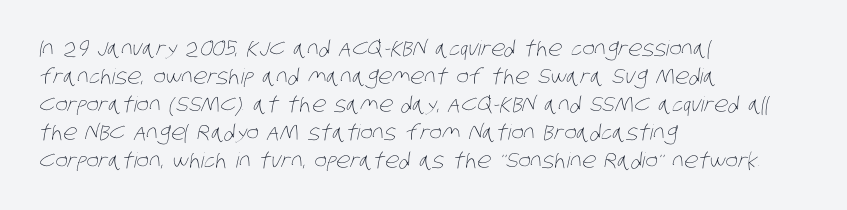
The image shows 21 px text type; set left-aligned, normal line spacing (1.33x), normal letter spacing, not underlined.
